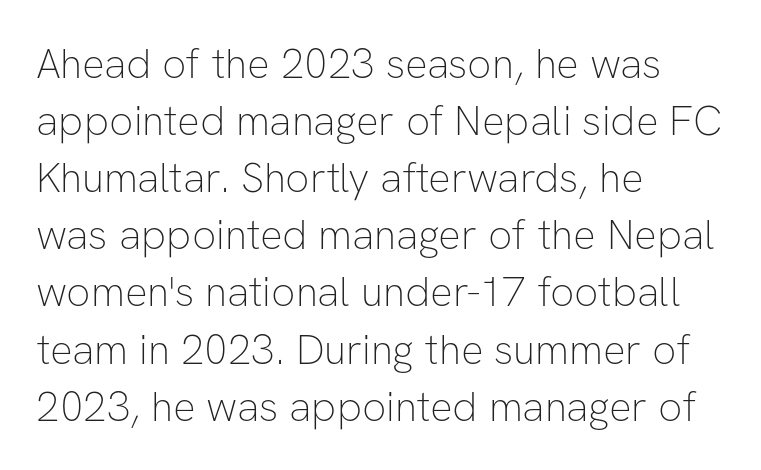
Caption: multi-line text, flush left, ragged right. What kind of face is this? One without serifs — a sans. Weight: regular or lighter. This rendering features lettering with no underline. Proportional: the letters do not fall into vertical columns. Posture: straight, roman, zero tilt.
